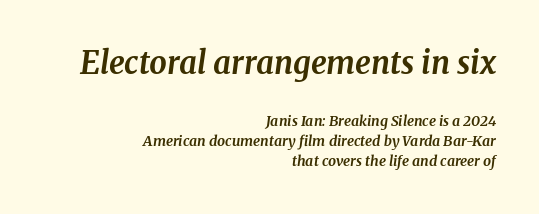
How would I describe the line gaps? Plain and ordinary. Stroke thickness is high; the sample reads as a true bold. Think of a printed novel: that variable character pitch is what you see here. Does the type have serifs? Yes, each stem ends in a small foot.
